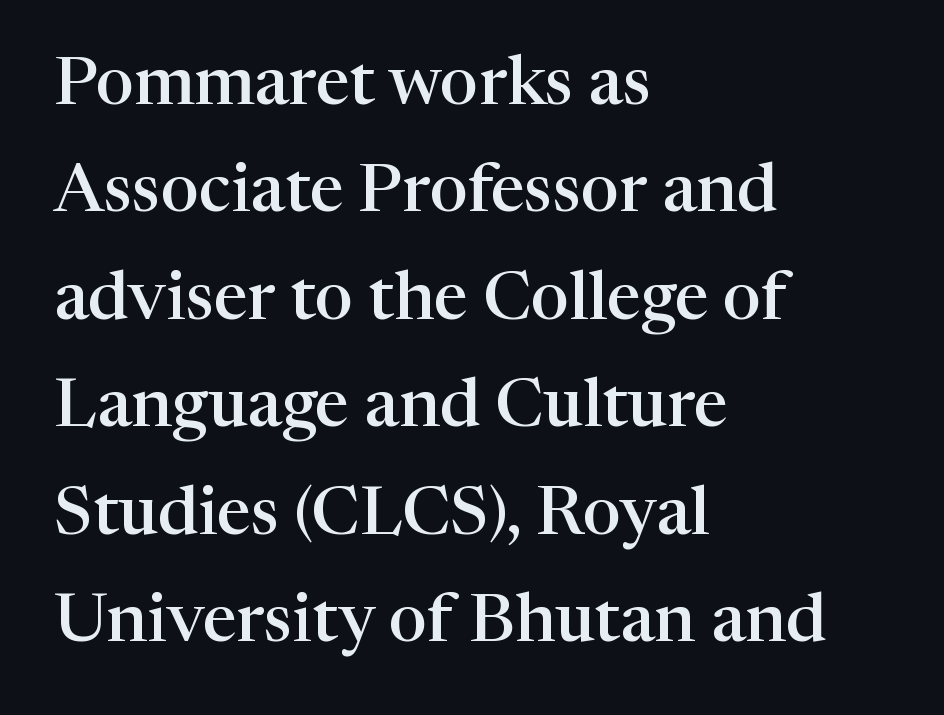
Q: Is the text bold? A: Semi-bold.
Q: Is the text italic (slanted)? A: No, it is upright.
Q: Is the typeface a serif or a sans-serif typeface? A: Serif.
Q: Is the text underlined? A: No.
Q: How is the paragraph aligned? A: Left-aligned.
Q: Is the spacing between letters normal or unusually wide? A: Normal.
Q: Is the spacing between lines tight, normal or loose? A: Normal.
Q: Width (condensed, normal, or wide)? A: Normal.
Q: Stroke contrast? A: High.
Q: x-height? A: Medium.
Q: Monospaced? A: No.
